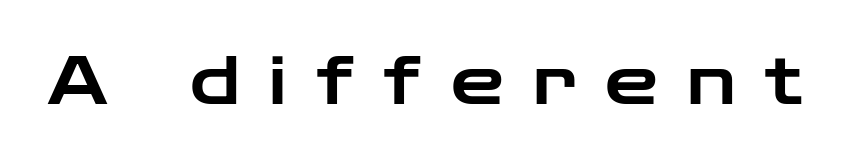
{"serif": "no", "italic": "no", "width": "wide", "stroke_contrast": "low", "x_height": "medium", "monospaced": "no", "underline": "no", "letter_spacing": "wide", "letter_spacing_em": 0.44, "glyph_px": 67}
